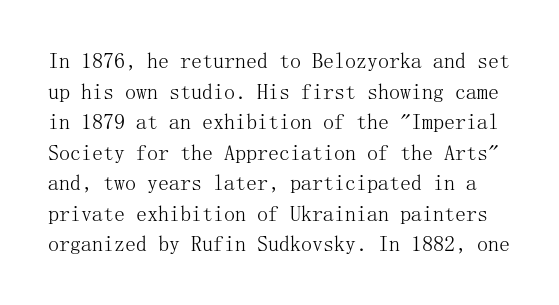
The image shows 22 px text type, upright; set normal line spacing (1.39x), normal letter spacing, not underlined.
